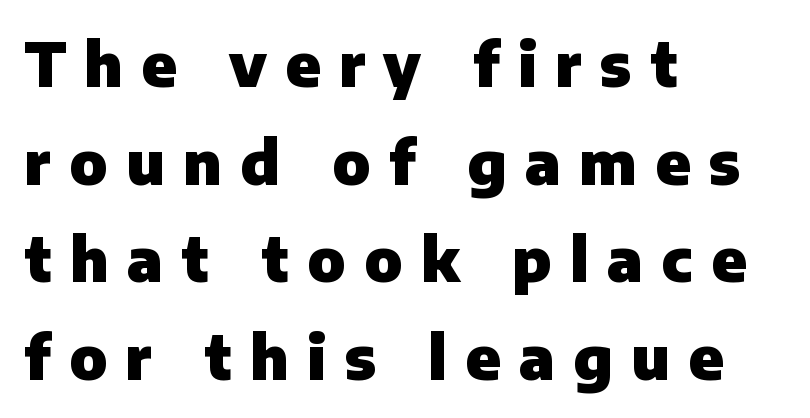
{"serif": "no", "italic": "no", "bold": "yes", "weight": "heavy", "width": "normal", "stroke_contrast": "low", "x_height": "medium", "monospaced": "no", "underline": "no", "align": "left", "line_spacing": "normal", "line_spacing_ratio": 1.6, "letter_spacing": "wide", "letter_spacing_em": 0.3, "glyph_px": 61}
